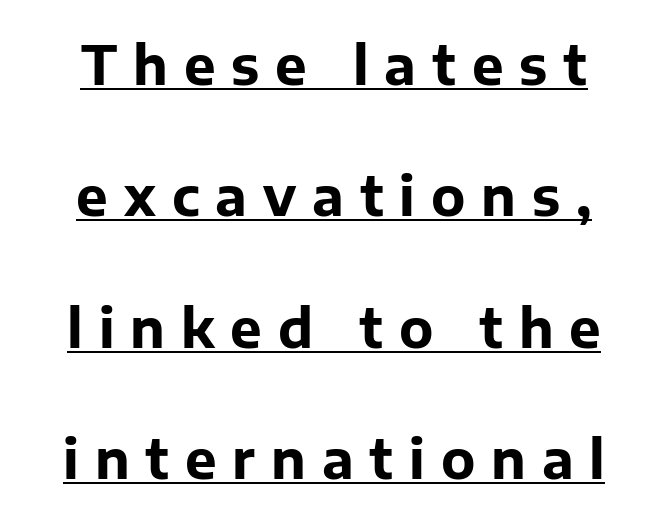
{"serif": "no", "italic": "no", "bold": "yes", "weight": "bold", "width": "normal", "stroke_contrast": "low", "x_height": "medium", "monospaced": "no", "underline": "yes", "align": "center", "line_spacing": "loose", "line_spacing_ratio": 2.48, "letter_spacing": "wide", "letter_spacing_em": 0.3, "glyph_px": 53}
